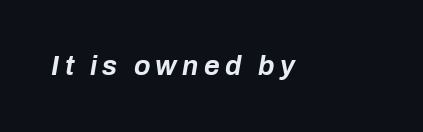
The image shows 27 px bold type, italic (leaning right); set unusually wide letter spacing (+0.2 em), not underlined.
